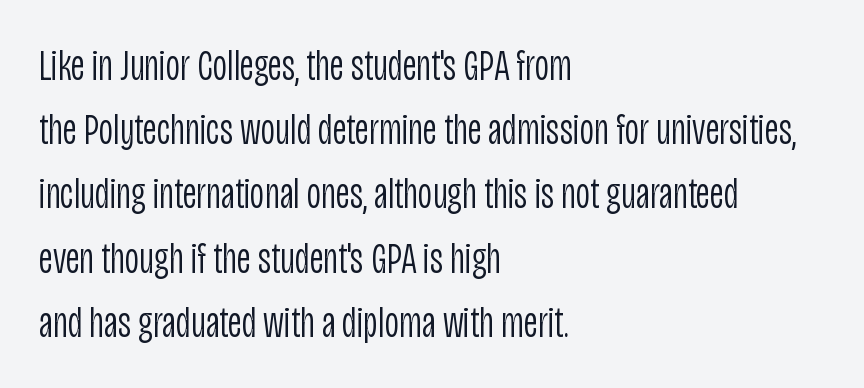
Q: Is the text bold? A: No.
Q: Is the text italic (slanted)? A: No, it is upright.
Q: Is the typeface a serif or a sans-serif typeface? A: Sans-serif.
Q: Is the text underlined? A: No.
Q: How is the paragraph aligned? A: Left-aligned.
Q: Is the spacing between letters normal or unusually wide? A: Normal.
Q: Is the spacing between lines tight, normal or loose? A: Normal.
Q: Width (condensed, normal, or wide)? A: Condensed.
Q: Stroke contrast? A: Low.
Q: x-height? A: Large.
Q: Monospaced? A: No.
